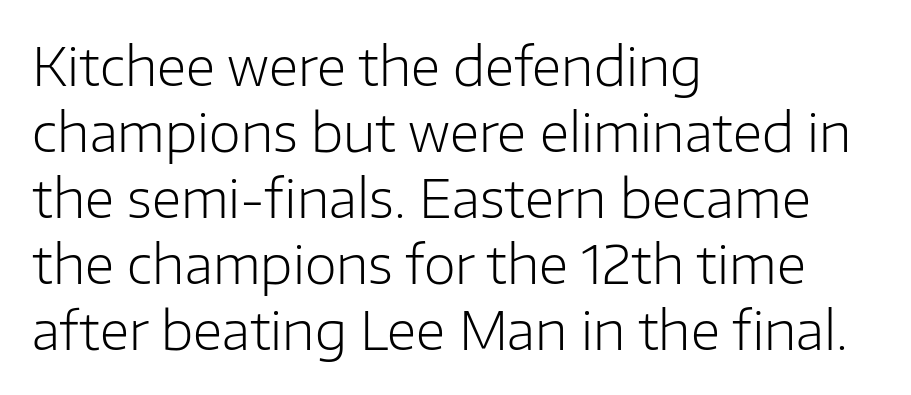
The image shows 52 px light sans-serif type, upright; set left-aligned, normal line spacing (1.27x), normal letter spacing, not underlined; low stroke contrast and a medium x-height.
